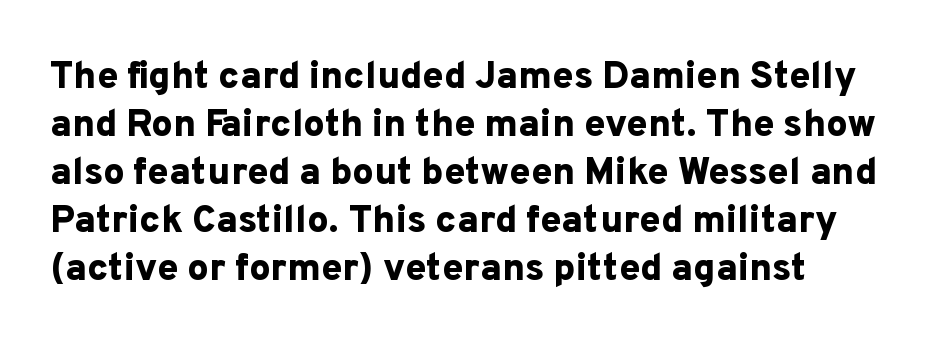
The image shows 38 px bold sans-serif type, upright; set normal line spacing (1.26x), normal letter spacing, not underlined; low stroke contrast and a medium x-height.
